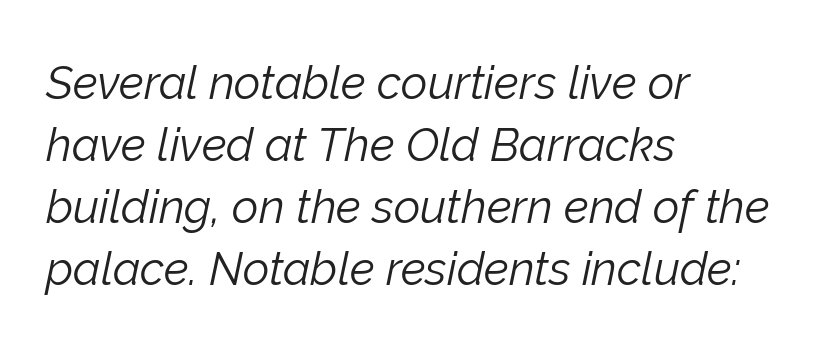
Q: Is the text bold? A: No.
Q: Is the text italic (slanted)? A: Yes, it leans right by about 12 degrees.
Q: Is the text underlined? A: No.
Q: How is the paragraph aligned? A: Left-aligned.
Q: Is the spacing between letters normal or unusually wide? A: Normal.
Q: Is the spacing between lines tight, normal or loose? A: Normal.
Q: Width (condensed, normal, or wide)? A: Normal.
Q: Stroke contrast? A: Low.
Q: x-height? A: Medium.
Q: Monospaced? A: No.
